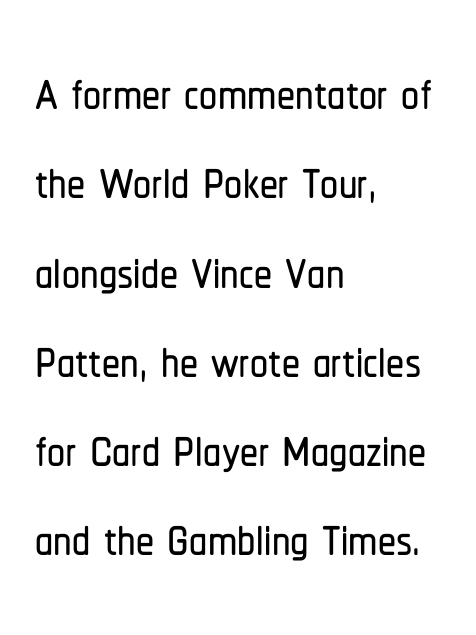
{"serif": "no", "italic": "no", "width": "condensed", "stroke_contrast": "low", "x_height": "medium", "monospaced": "no", "underline": "no", "align": "left", "line_spacing_ratio": 1.24, "letter_spacing": "normal", "letter_spacing_em": 0.0, "glyph_px": 72}
